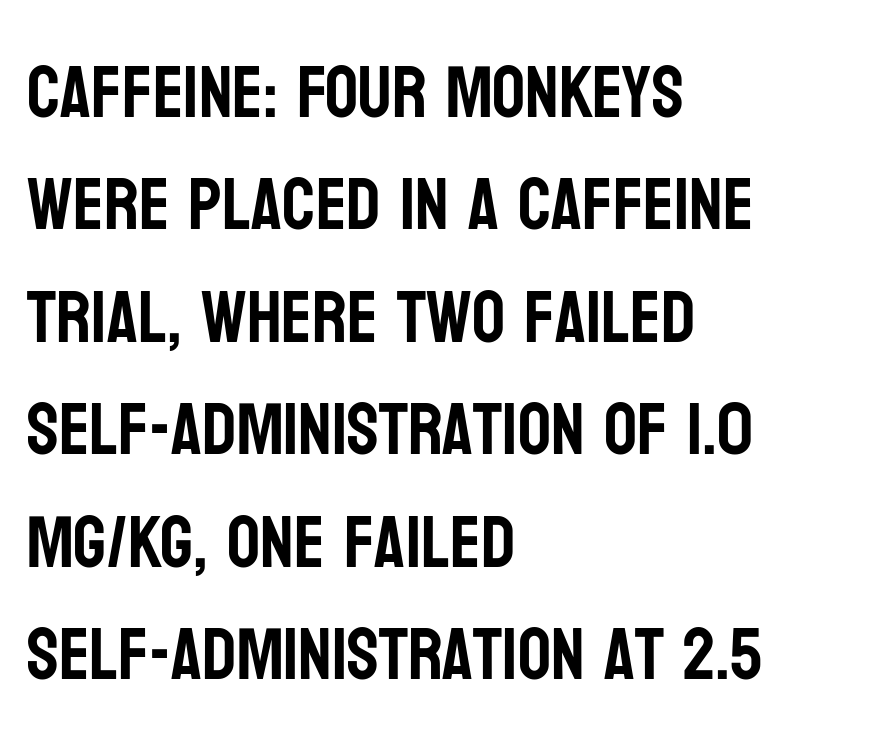
Underlining? Definitely not there. Every character sits straight up, as roman type does. Proportional: the letters do not fall into vertical columns. One glance says typical: line gaps are just what's usual. Is the letter spacing exaggerated? No — it looks like the ordinary default.
